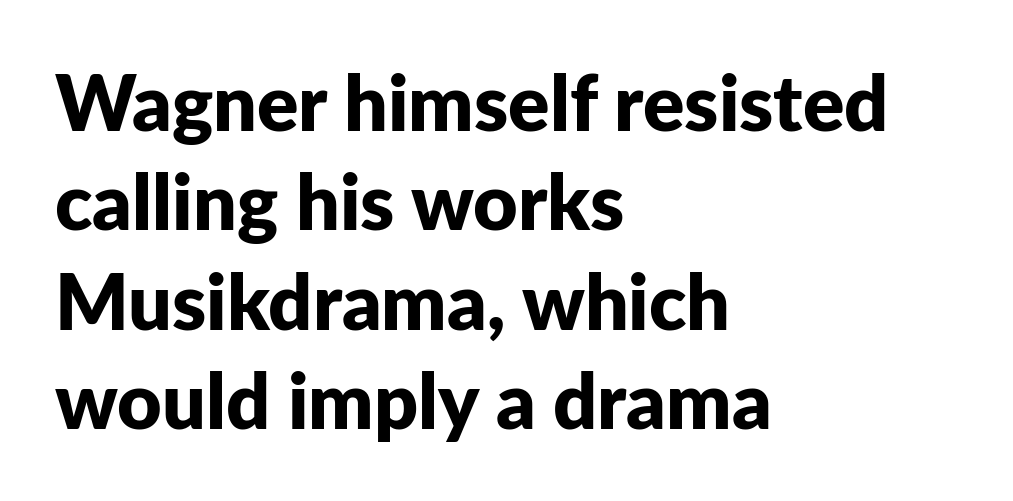
The image shows 77 px bold sans-serif type, upright; set left-aligned, normal line spacing (1.29x), normal letter spacing, not underlined; low stroke contrast and a medium x-height.
